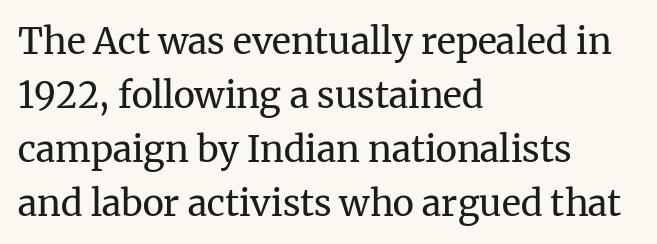
{"serif": "yes", "italic": "no", "bold": "no", "weight": "regular", "width": "normal", "stroke_contrast": "medium", "x_height": "medium", "monospaced": "no", "underline": "no", "align": "left", "line_spacing": "normal", "line_spacing_ratio": 1.5, "letter_spacing": "normal", "letter_spacing_em": 0.0, "glyph_px": 36}
